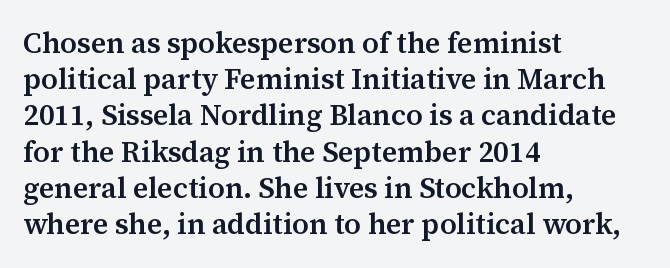
The image shows 29 px semibold serif type, upright; set left-aligned, normal line spacing (1.25x), normal letter spacing, not underlined; medium stroke contrast and a medium x-height.
